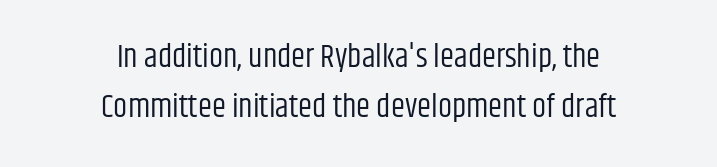
Q: Is the text bold? A: No.
Q: Is the text italic (slanted)? A: No, it is upright.
Q: Is the typeface a serif or a sans-serif typeface? A: Sans-serif.
Q: Is the text underlined? A: No.
Q: How is the paragraph aligned? A: Centered.
Q: Is the spacing between letters normal or unusually wide? A: Normal.
Q: Is the spacing between lines tight, normal or loose? A: Normal.
Q: Width (condensed, normal, or wide)? A: Condensed.
Q: Stroke contrast? A: Low.
Q: x-height? A: Large.
Q: Monospaced? A: No.
